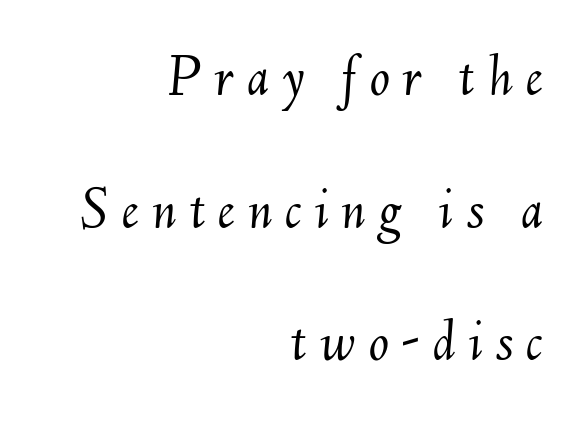
Each stroke keeps to a modest, everyday thickness or less. Slanted lettering throughout. Inter-character spacing is expanded well beyond the font's built-in metrics. Vertically, the passage feels expansive, rows floating well apart. These lines stack with their right ends in a neat column.
